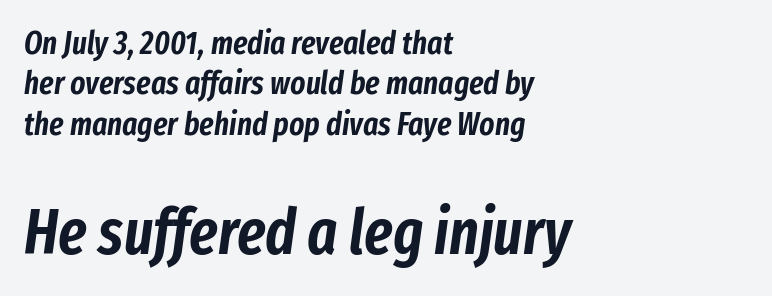
{"italic": "yes", "lean": "right", "slant_degrees": 8, "width": "condensed", "stroke_contrast": "low", "x_height": "medium", "monospaced": "no", "underline": "no", "align": "left", "line_spacing": "normal", "line_spacing_ratio": 1.26, "letter_spacing": "normal", "letter_spacing_em": 0.0, "larger_block": "second", "size_ratio": 1.97, "glyph_px": 63}
